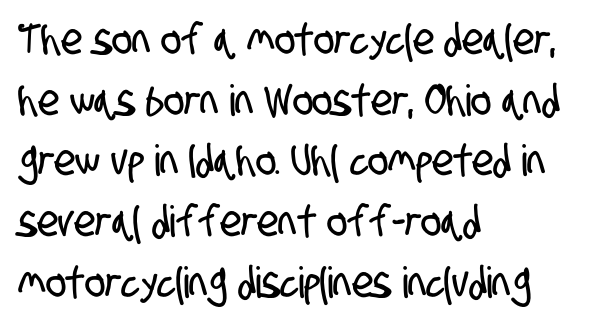
The image shows 43 px condensed sans-serif type; set left-aligned, normal line spacing (1.41x), normal letter spacing, not underlined; low stroke contrast and a large x-height.
